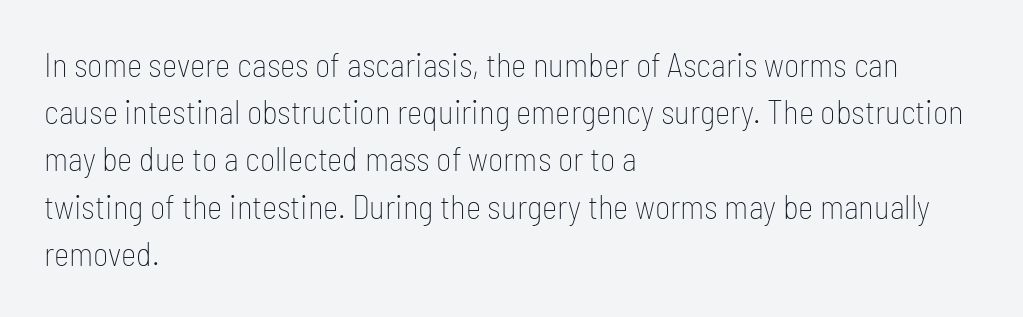
The image shows 33 px thin, condensed sans-serif type, upright; set left-aligned, normal line spacing (1.43x), normal letter spacing, not underlined; low stroke contrast and a medium x-height.
